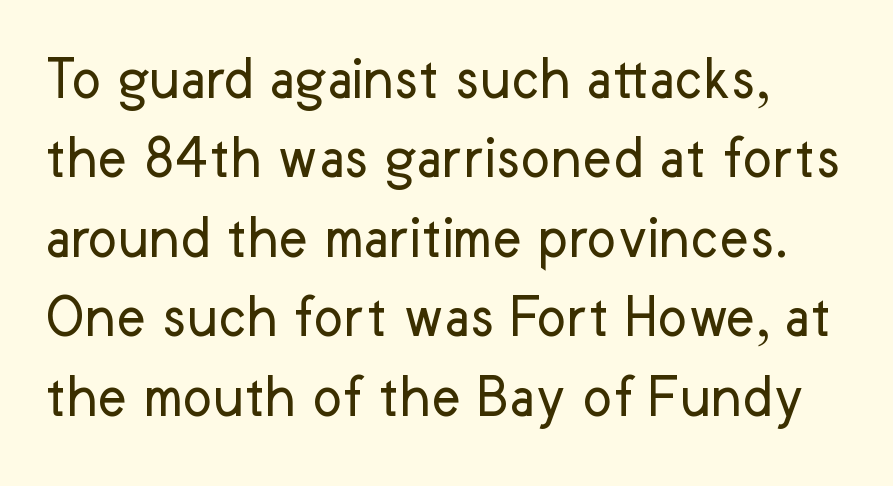
{"serif": "no", "italic": "no", "bold": "no", "weight": "regular", "width": "normal", "stroke_contrast": "low", "x_height": "medium", "monospaced": "no", "underline": "no", "line_spacing": "normal", "line_spacing_ratio": 1.26, "letter_spacing": "normal", "letter_spacing_em": 0.0, "glyph_px": 63}
